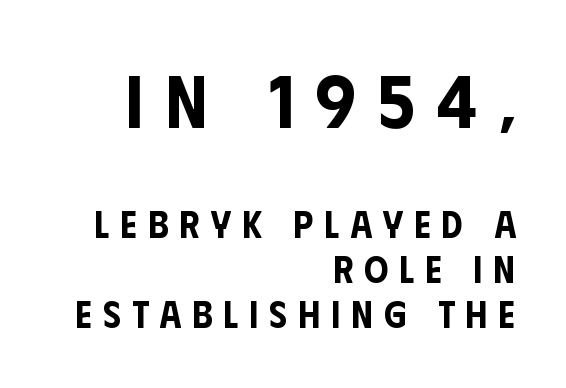
The image shows 75 px condensed sans-serif type, upright; set right-aligned, line spacing 1.18x, unusually wide letter spacing (+0.29 em), not underlined; the first (top) block is 1.97x larger; low stroke contrast and a large x-height.
